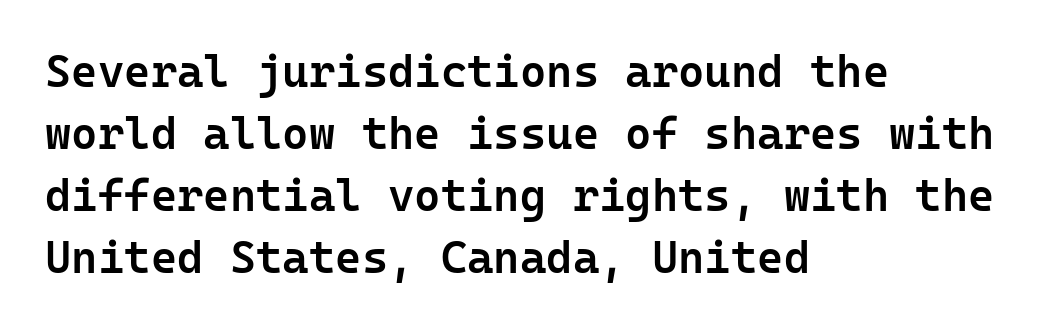
The image shows 45 px semibold sans-serif type, upright, monospaced; set left-aligned, normal line spacing (1.38x), normal letter spacing, not underlined; low stroke contrast and a medium x-height.
